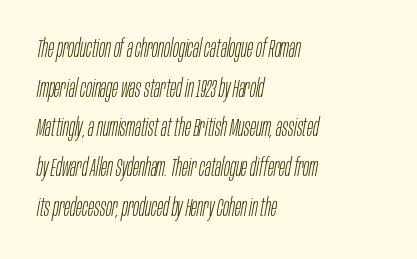
The image shows 25 px text type, italic (leaning right); set left-aligned, normal line spacing (1.59x), normal letter spacing, not underlined.
